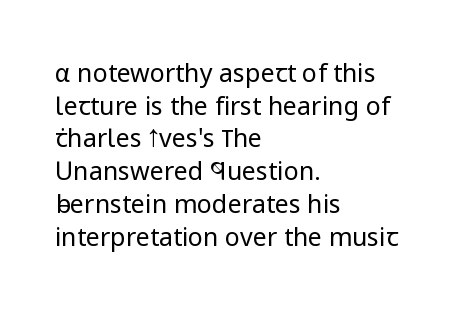
{"italic": "no", "bold": "no", "underline": "no", "align": "left", "line_spacing": "normal", "line_spacing_ratio": 1.31, "letter_spacing": "normal", "letter_spacing_em": 0.0, "glyph_px": 25}
